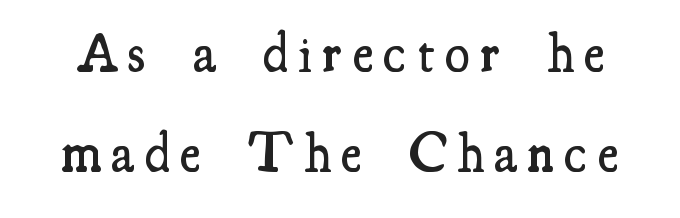
Q: Is the text bold? A: Semi-bold.
Q: Is the text italic (slanted)? A: No, it is upright.
Q: Is the typeface a serif or a sans-serif typeface? A: Serif.
Q: Is the text underlined? A: No.
Q: Width (condensed, normal, or wide)? A: Condensed.
Q: Stroke contrast? A: Medium.
Q: x-height? A: Small.
Q: Monospaced? A: No.
